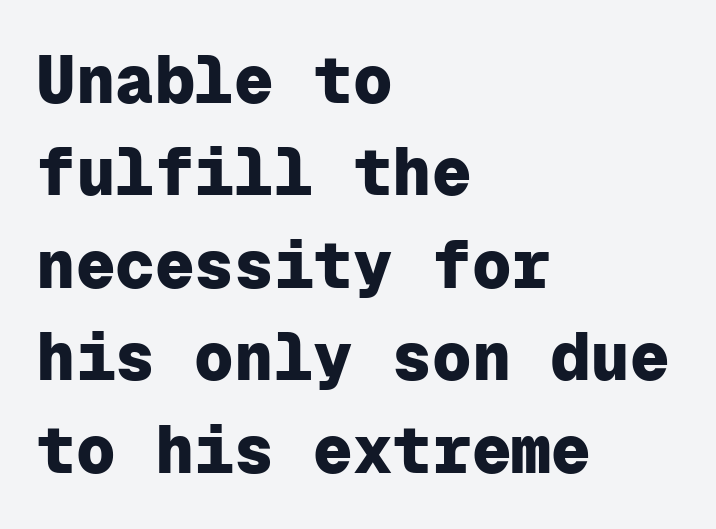
{"serif": "no", "italic": "no", "bold": "yes", "weight": "heavy", "width": "normal", "stroke_contrast": "low", "x_height": "medium", "monospaced": "yes", "underline": "no", "align": "left", "line_spacing": "normal", "line_spacing_ratio": 1.4, "letter_spacing": "normal", "letter_spacing_em": 0.0, "glyph_px": 66}
